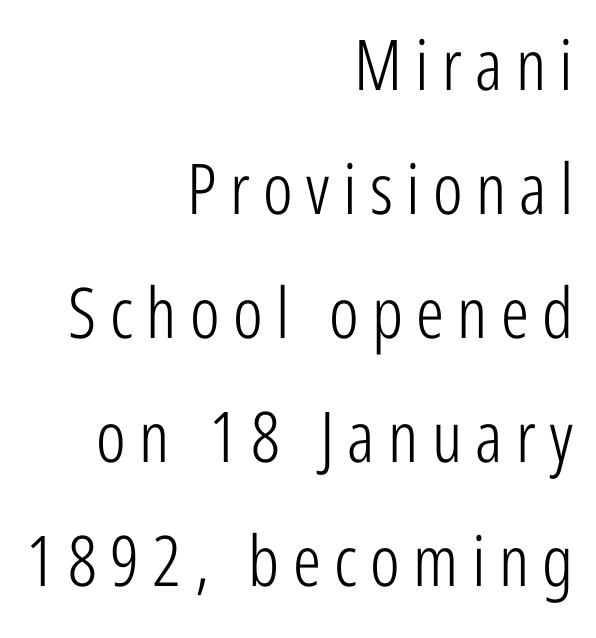
{"serif": "no", "italic": "no", "bold": "no", "weight": "light", "width": "condensed", "stroke_contrast": "low", "x_height": "medium", "monospaced": "no", "underline": "no", "align": "right", "line_spacing_ratio": 1.77, "glyph_px": 70}
